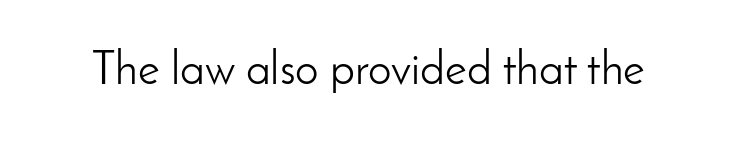
Q: Is the text bold? A: No.
Q: Is the text italic (slanted)? A: No, it is upright.
Q: Is the typeface a serif or a sans-serif typeface? A: Sans-serif.
Q: Is the text underlined? A: No.
Q: Is the spacing between letters normal or unusually wide? A: Normal.
Q: Width (condensed, normal, or wide)? A: Normal.
Q: Stroke contrast? A: Low.
Q: x-height? A: Small.
Q: Monospaced? A: No.
